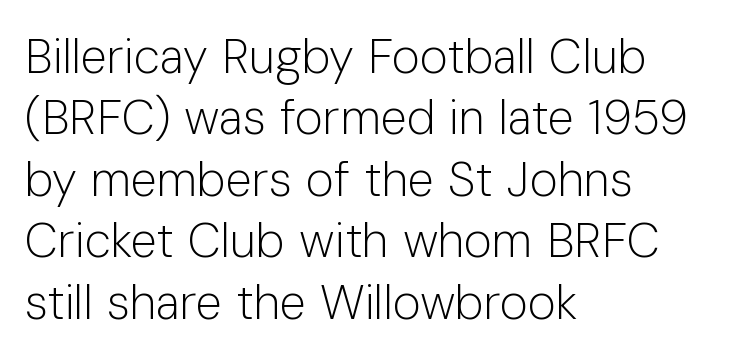
{"serif": "no", "italic": "no", "bold": "no", "weight": "light", "width": "normal", "stroke_contrast": "low", "x_height": "medium", "monospaced": "no", "underline": "no", "align": "left", "line_spacing": "normal", "line_spacing_ratio": 1.28, "letter_spacing": "normal", "letter_spacing_em": 0.0, "glyph_px": 48}
